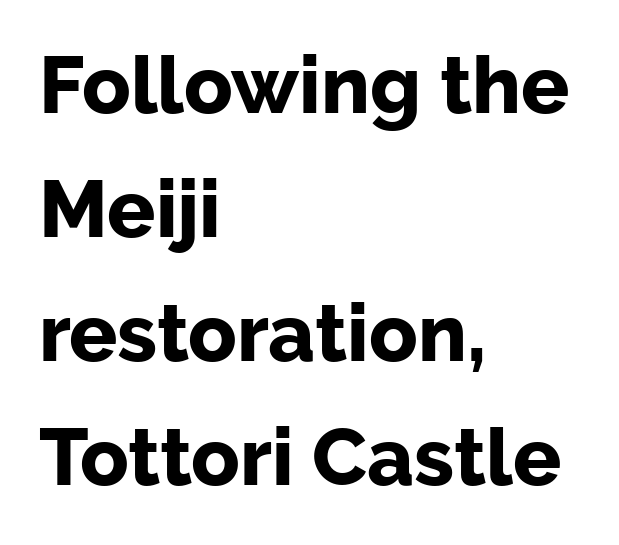
Q: Is the text bold? A: Yes.
Q: Is the text italic (slanted)? A: No, it is upright.
Q: Is the typeface a serif or a sans-serif typeface? A: Sans-serif.
Q: Is the text underlined? A: No.
Q: How is the paragraph aligned? A: Left-aligned.
Q: Is the spacing between letters normal or unusually wide? A: Normal.
Q: Is the spacing between lines tight, normal or loose? A: Normal.
Q: Width (condensed, normal, or wide)? A: Normal.
Q: Stroke contrast? A: Low.
Q: x-height? A: Medium.
Q: Monospaced? A: No.
